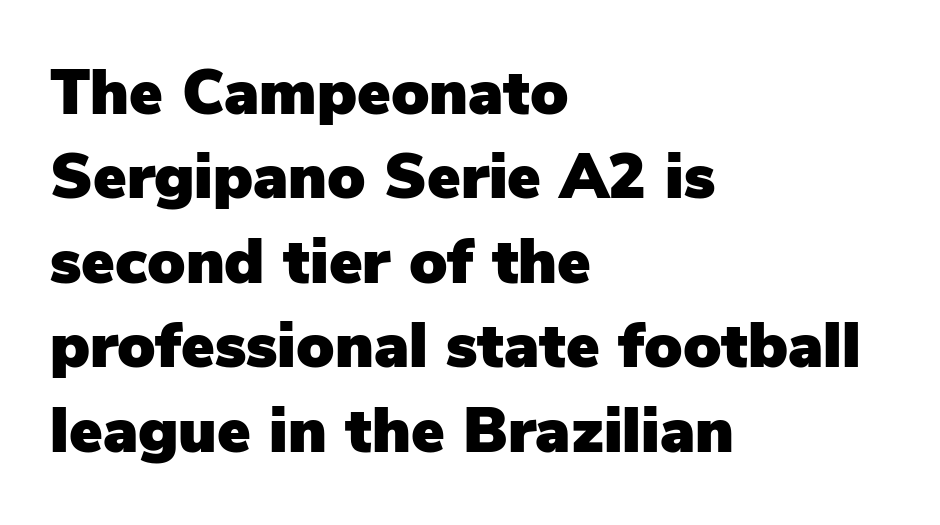
{"serif": "no", "italic": "no", "width": "normal", "stroke_contrast": "low", "x_height": "medium", "monospaced": "no", "underline": "no", "align": "left", "line_spacing": "normal", "line_spacing_ratio": 1.34, "letter_spacing": "normal", "letter_spacing_em": 0.0, "glyph_px": 63}
